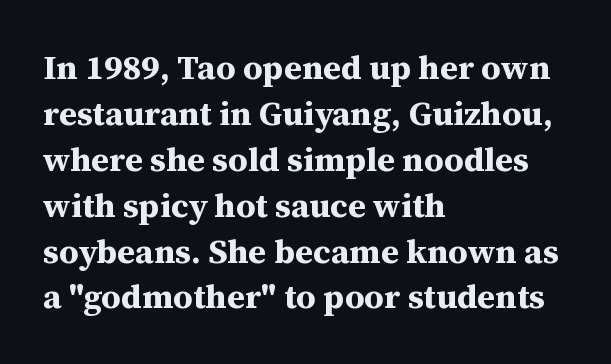
Q: Is the text bold? A: Yes.
Q: Is the text italic (slanted)? A: No, it is upright.
Q: Is the typeface a serif or a sans-serif typeface? A: Serif.
Q: Is the text underlined? A: No.
Q: How is the paragraph aligned? A: Left-aligned.
Q: Is the spacing between letters normal or unusually wide? A: Normal.
Q: Is the spacing between lines tight, normal or loose? A: Normal.
Q: Width (condensed, normal, or wide)? A: Normal.
Q: Stroke contrast? A: Medium.
Q: x-height? A: Medium.
Q: Monospaced? A: No.
